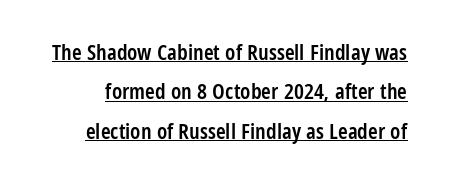
The image shows 22 px text type, upright; set line spacing 1.79x, normal letter spacing, underlined.
